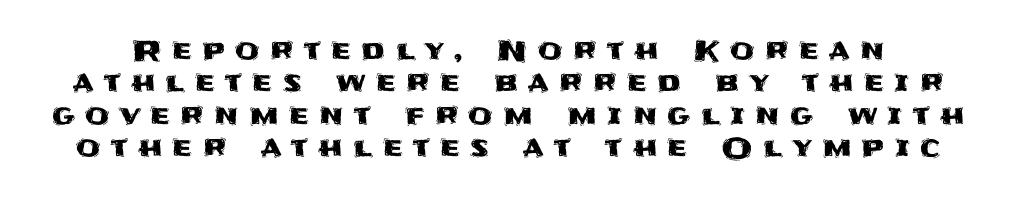
Q: Is the text italic (slanted)? A: No, it is upright.
Q: Is the typeface a serif or a sans-serif typeface? A: Sans-serif.
Q: Is the text underlined? A: No.
Q: Is the spacing between letters normal or unusually wide? A: Unusually wide.
Q: Width (condensed, normal, or wide)? A: Normal.
Q: Stroke contrast? A: Medium.
Q: x-height? A: Large.
Q: Monospaced? A: No.
